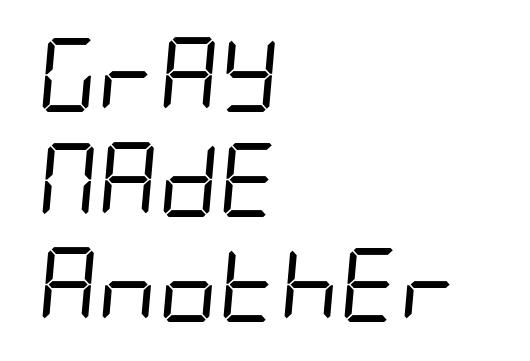
The image shows 74 px regular-weight, condensed type, italic (leaning right); set left-aligned, normal line spacing (1.42x), normal letter spacing, not underlined; low stroke contrast and a large x-height.
